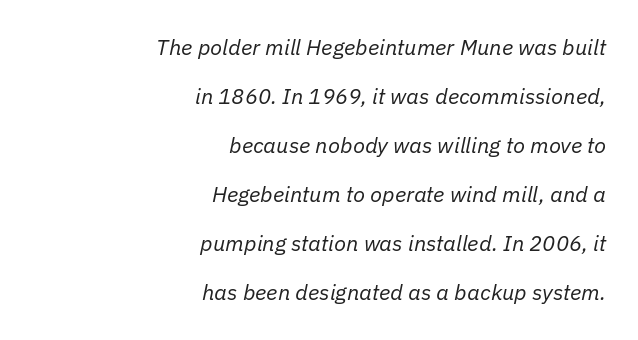
The lines in this sample share a right terminus and differ only in where they begin. Short note: letters normally spaced. Just letters on the line, the space beneath them empty. The typesetting does not lean heavy: it is not bold. Summary of vertical rhythm: relaxed, with wide interline spacing.
